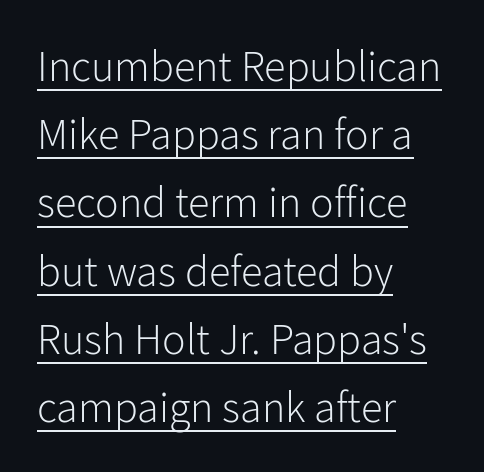
The image shows 44 px light sans-serif type, upright; set left-aligned, normal line spacing (1.55x), normal letter spacing, underlined; low stroke contrast and a medium x-height.
